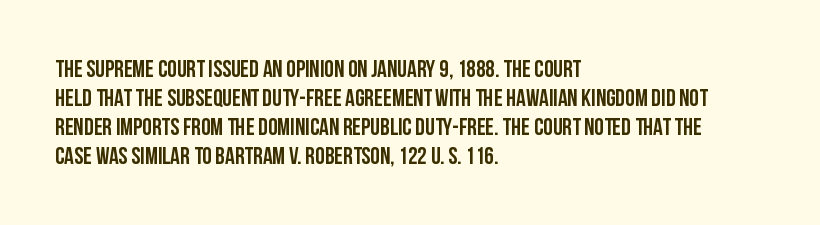
Q: Is the text bold? A: Yes.
Q: Is the text italic (slanted)? A: No, it is upright.
Q: Is the text underlined? A: No.
Q: How is the paragraph aligned? A: Left-aligned.
Q: Is the spacing between letters normal or unusually wide? A: Normal.
